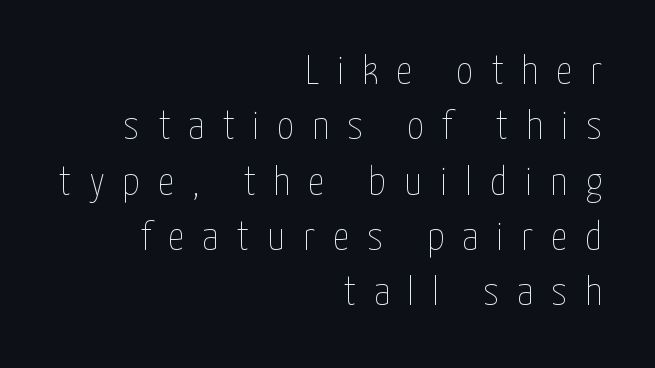
Style check: upright. No word sits above an underline. Loose tracking; the words dissolve into strings of separated letters. The typesetter chose a ragged-left arrangement here. The passage shown is typed in a proportional face where columns would drift.
